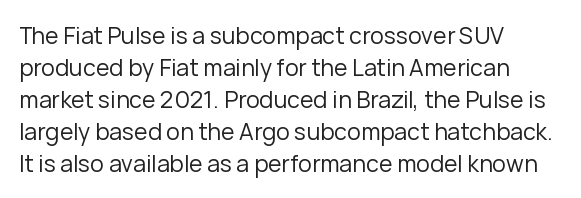
{"italic": "no", "bold": "no", "underline": "no", "align": "left", "line_spacing": "normal", "line_spacing_ratio": 1.39, "letter_spacing": "normal", "letter_spacing_em": 0.0, "glyph_px": 23}
